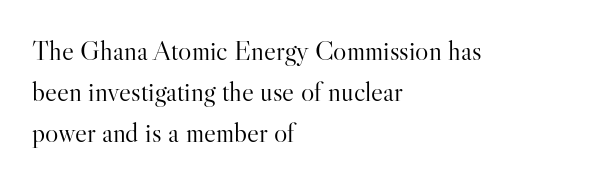
The specimen omits any rule beneath the text block's lines. Does the lettering tilt? It doesn't — this is upright. Each letter keeps its own natural width here, so spacing adapts to shape. These lines are set flush left with a ragged right edge.
